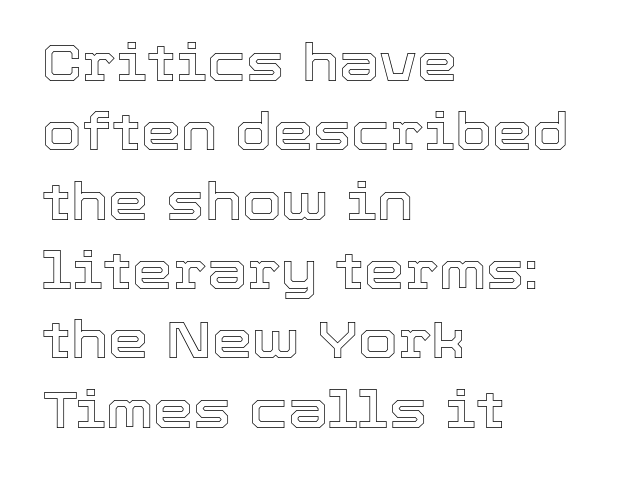
The image shows 51 px text type, upright; set left-aligned, normal line spacing (1.36x), normal letter spacing, not underlined; a medium x-height.
